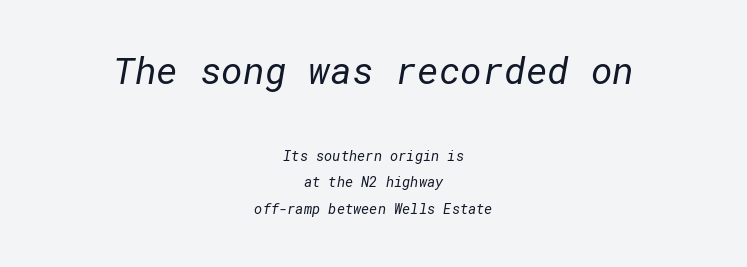
{"serif": "no", "bold": "no", "weight": "regular", "width": "normal", "stroke_contrast": "low", "x_height": "medium", "underline": "no", "align": "center", "line_spacing_ratio": 1.88, "letter_spacing": "normal", "letter_spacing_em": 0.0, "larger_block": "first", "size_ratio": 2.64, "glyph_px": 37}
